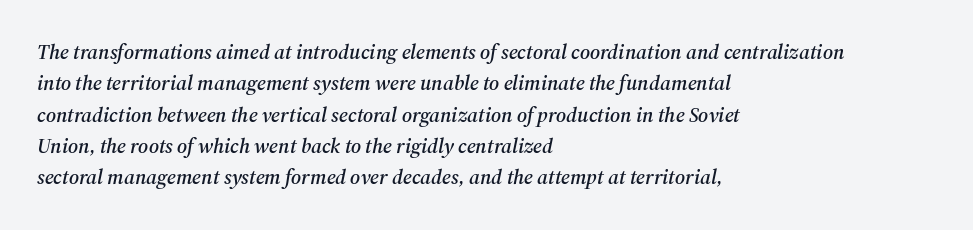
In terms of letterspacing, this is plain default setting. Would a proofreader flag this as italicized? Yes. The paragraph has a hard left edge and a soft right edge. Line spacing here is normal. Descenders are the only things crossing below the line.
